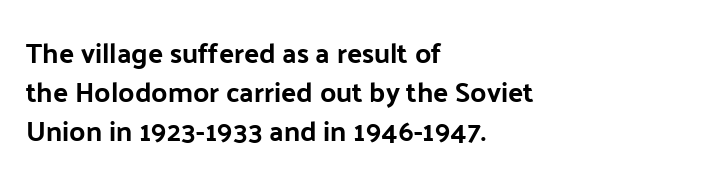
Q: Is the text italic (slanted)? A: No, it is upright.
Q: Is the typeface a serif or a sans-serif typeface? A: Sans-serif.
Q: Is the text underlined? A: No.
Q: How is the paragraph aligned? A: Left-aligned.
Q: Is the spacing between letters normal or unusually wide? A: Normal.
Q: Is the spacing between lines tight, normal or loose? A: Normal.
Q: Width (condensed, normal, or wide)? A: Normal.
Q: Stroke contrast? A: Low.
Q: x-height? A: Medium.
Q: Monospaced? A: No.
